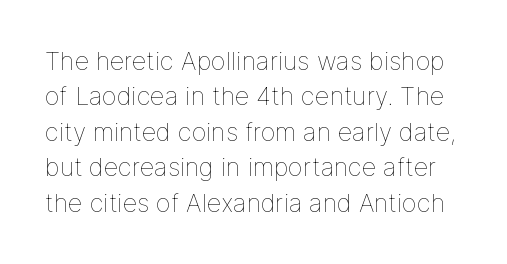
Q: Is the text bold? A: No.
Q: Is the text italic (slanted)? A: No, it is upright.
Q: Is the text underlined? A: No.
Q: Is the spacing between letters normal or unusually wide? A: Normal.
Q: Is the spacing between lines tight, normal or loose? A: Normal.
